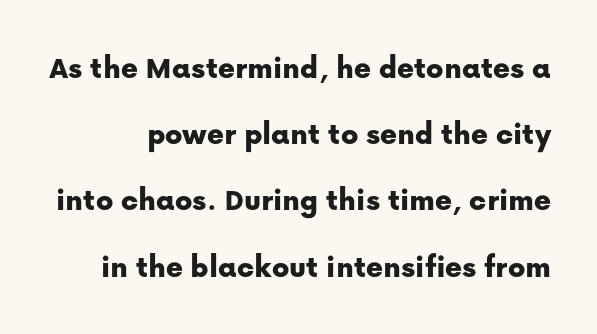
{"serif": "no", "italic": "no", "width": "normal", "stroke_contrast": "low", "x_height": "medium", "monospaced": "no", "underline": "no", "line_spacing": "loose", "line_spacing_ratio": 2.07, "letter_spacing": "normal", "letter_spacing_em": 0.0, "glyph_px": 32}
